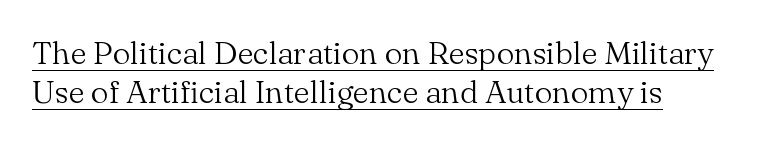
In terms of posture, this sample is upright. There is no visible air inserted between adjacent glyphs. Check where the strokes stop: tiny serifs finish them off. Looks like regular typesetting: each glyph gets only the width it needs. Think standard paragraph weight, or any step lighter than that.
